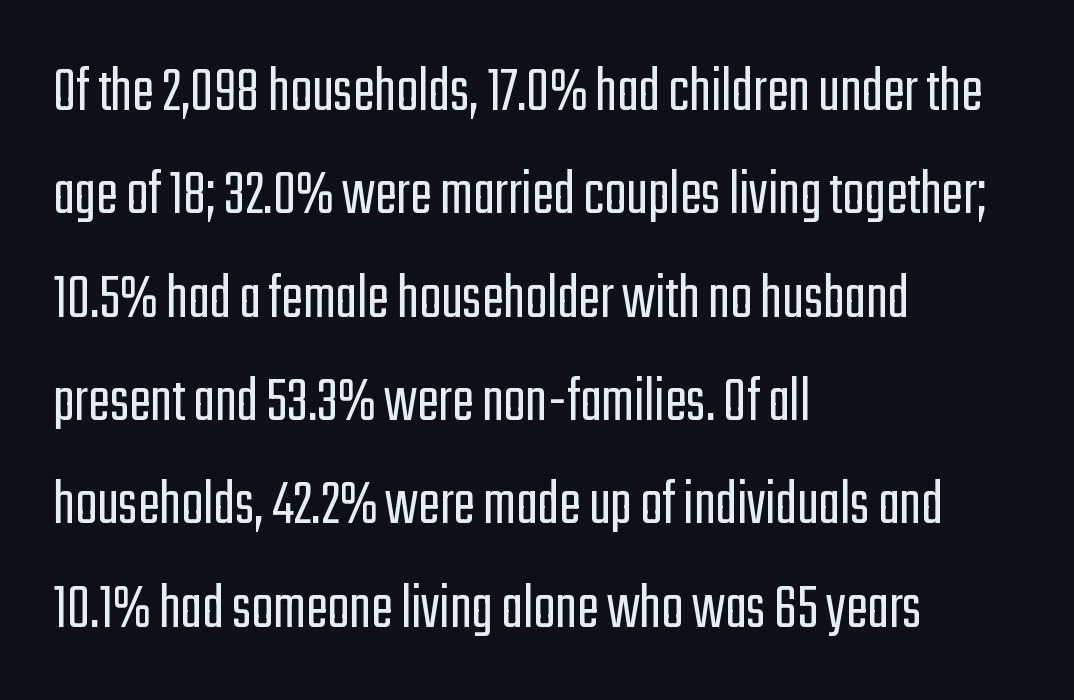
Each new line begins a customary step beneath the previous one. The paragraph shown leans on its left margin. The letterforms sit at book weight or below. Unmarked baselines from the first word to the last. You could call the tracking neutral — neither tight nor loose.
